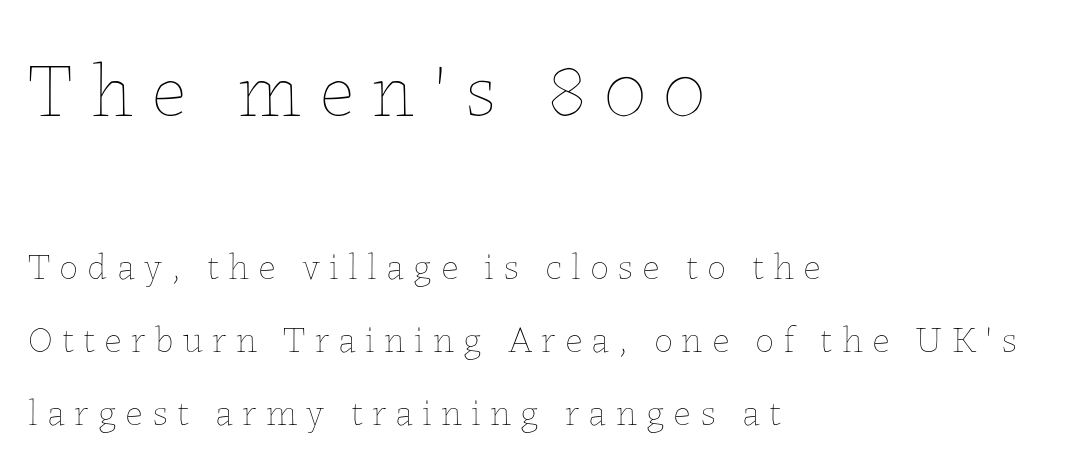
The image shows 76 px thin type, upright; set left-aligned, loose line spacing (1.92x), unusually wide letter spacing (+0.24 em), not underlined; the first (top) block is 2.0x larger; low stroke contrast and a medium x-height.
